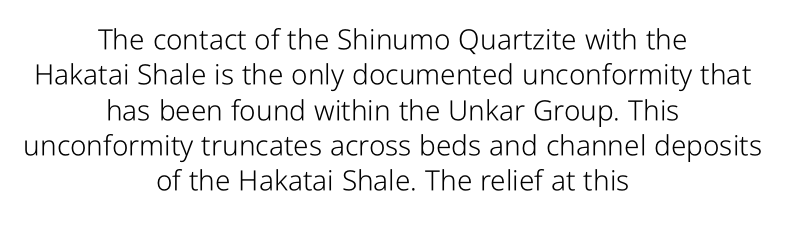
Weight: not bold — regular or lighter. Unlike italic type, these characters show no tilt at all. Check the space under the baseline: it is left empty. Proportional: the letters do not fall into vertical columns. Typographically, this falls in the sans-serif category. Every row of glyphs is offset so its center matches the block's center.
